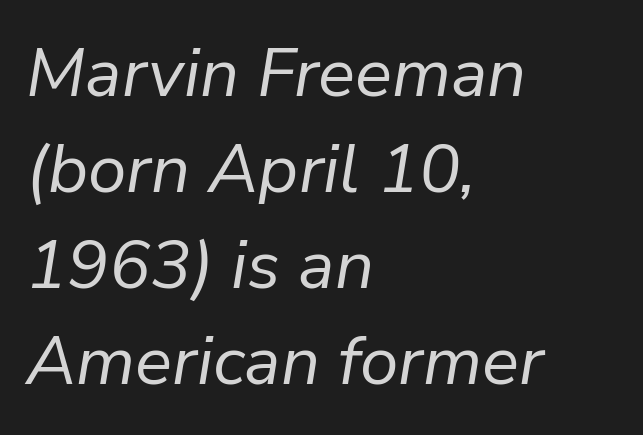
Q: Is the text bold? A: No.
Q: Is the text italic (slanted)? A: Yes, it leans right by about 9 degrees.
Q: Is the text underlined? A: No.
Q: How is the paragraph aligned? A: Left-aligned.
Q: Is the spacing between letters normal or unusually wide? A: Normal.
Q: Is the spacing between lines tight, normal or loose? A: Normal.
Q: Width (condensed, normal, or wide)? A: Normal.
Q: Stroke contrast? A: Low.
Q: x-height? A: Medium.
Q: Monospaced? A: No.
